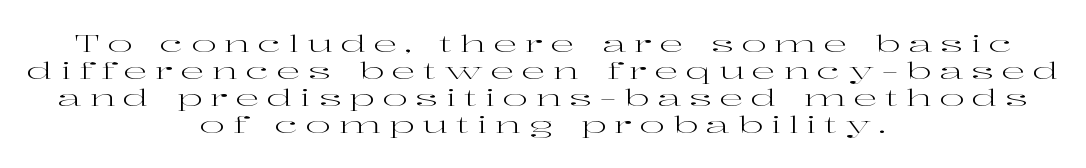
{"italic": "no", "bold": "no", "underline": "no", "align": "center", "line_spacing": "tight", "line_spacing_ratio": 1.13, "letter_spacing": "wide", "letter_spacing_em": 0.32, "glyph_px": 24}
